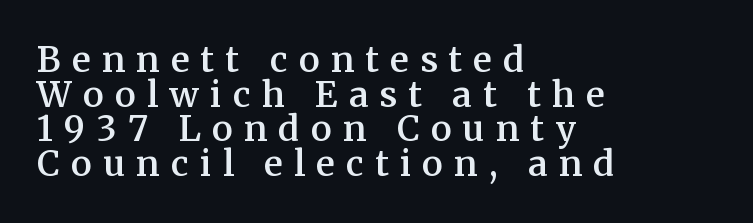
{"serif": "yes", "italic": "no", "bold": "semi", "weight": "semibold", "width": "normal", "stroke_contrast": "medium", "x_height": "medium", "monospaced": "no", "underline": "no", "align": "left", "line_spacing": "tight", "line_spacing_ratio": 0.99, "letter_spacing": "wide", "letter_spacing_em": 0.32, "glyph_px": 35}
